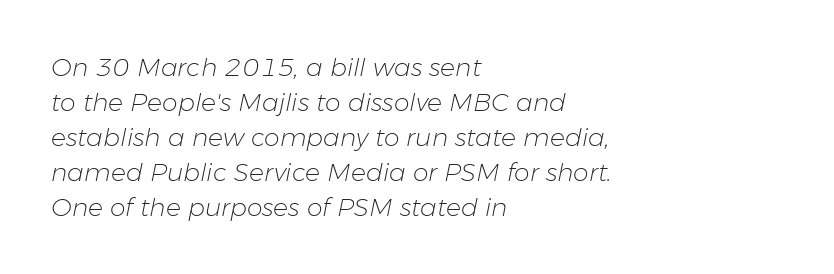
Q: Is the text bold? A: No.
Q: Is the text italic (slanted)? A: Yes, it leans right by about 11 degrees.
Q: Is the text underlined? A: No.
Q: How is the paragraph aligned? A: Left-aligned.
Q: Is the spacing between letters normal or unusually wide? A: Normal.
Q: Is the spacing between lines tight, normal or loose? A: Normal.
